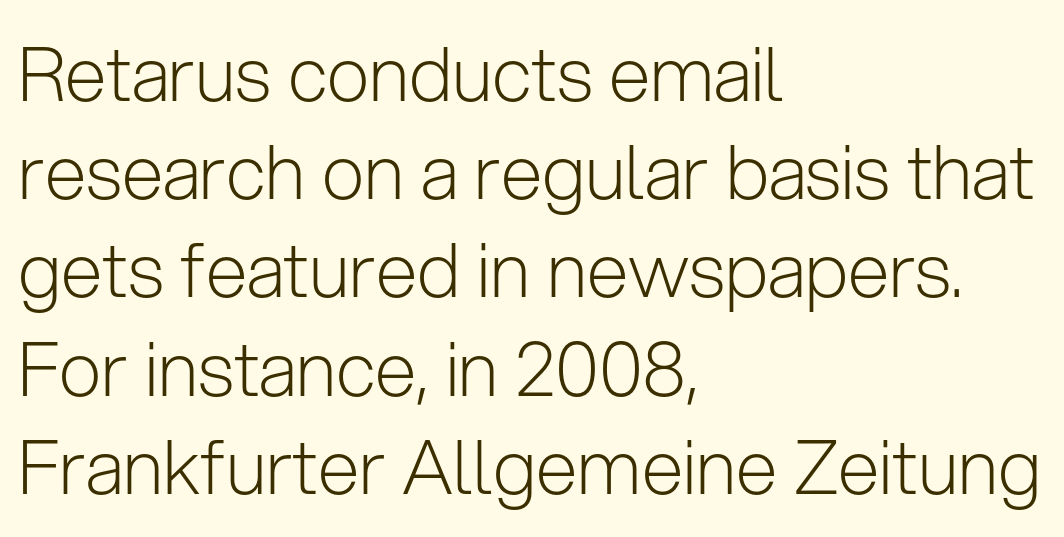
{"serif": "no", "italic": "no", "bold": "no", "weight": "light", "width": "normal", "stroke_contrast": "low", "x_height": "medium", "monospaced": "no", "underline": "no", "align": "left", "line_spacing": "normal", "line_spacing_ratio": 1.31, "letter_spacing": "normal", "letter_spacing_em": 0.0, "glyph_px": 75}
